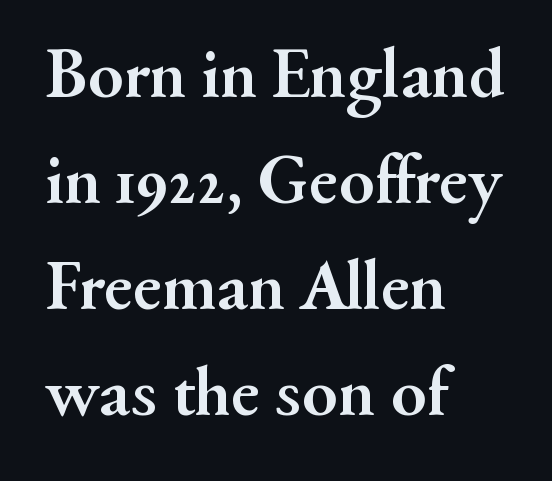
Q: Is the text bold? A: Yes.
Q: Is the text italic (slanted)? A: No, it is upright.
Q: Is the typeface a serif or a sans-serif typeface? A: Serif.
Q: Is the text underlined? A: No.
Q: How is the paragraph aligned? A: Left-aligned.
Q: Is the spacing between letters normal or unusually wide? A: Normal.
Q: Is the spacing between lines tight, normal or loose? A: Normal.
Q: Width (condensed, normal, or wide)? A: Normal.
Q: Stroke contrast? A: Medium.
Q: x-height? A: Small.
Q: Monospaced? A: No.
